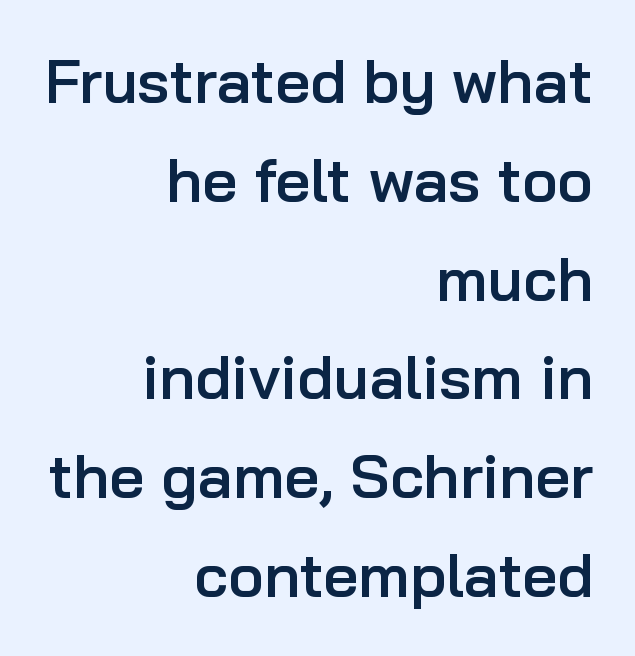
The image shows 61 px semibold sans-serif type, upright; set right-aligned, normal line spacing (1.62x), normal letter spacing, not underlined; low stroke contrast and a medium x-height.
